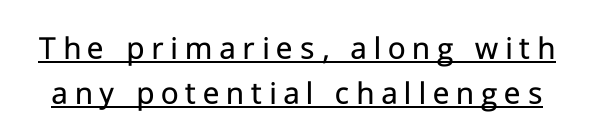
Q: Is the text bold? A: No.
Q: Is the text italic (slanted)? A: No, it is upright.
Q: Is the typeface a serif or a sans-serif typeface? A: Sans-serif.
Q: Is the text underlined? A: Yes.
Q: Is the spacing between letters normal or unusually wide? A: Unusually wide.
Q: Is the spacing between lines tight, normal or loose? A: Normal.
Q: Width (condensed, normal, or wide)? A: Normal.
Q: Stroke contrast? A: Low.
Q: x-height? A: Medium.
Q: Monospaced? A: No.
